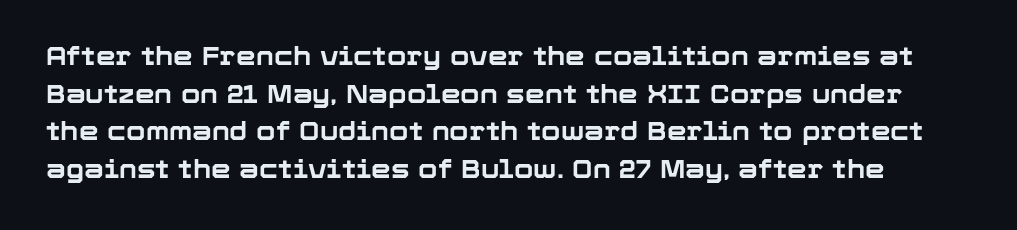
Q: Is the text bold? A: Yes.
Q: Is the text italic (slanted)? A: No, it is upright.
Q: Is the text underlined? A: No.
Q: Is the spacing between letters normal or unusually wide? A: Normal.
Q: Is the spacing between lines tight, normal or loose? A: Normal.
